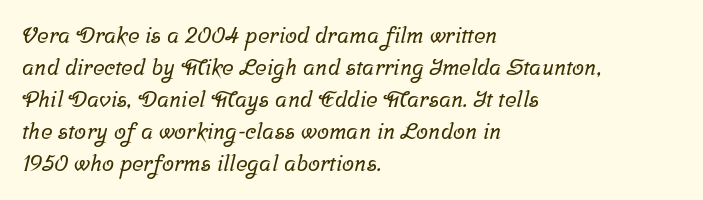
{"underline": "no", "align": "left", "line_spacing": "normal", "line_spacing_ratio": 1.46, "letter_spacing": "normal", "letter_spacing_em": 0.0, "glyph_px": 22}
